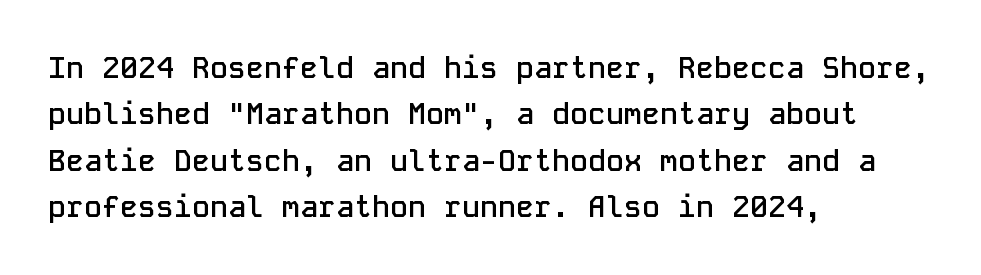
Q: Is the text bold? A: Semi-bold.
Q: Is the text italic (slanted)? A: No, it is upright.
Q: Is the typeface a serif or a sans-serif typeface? A: Sans-serif.
Q: Is the text underlined? A: No.
Q: How is the paragraph aligned? A: Left-aligned.
Q: Is the spacing between letters normal or unusually wide? A: Normal.
Q: Is the spacing between lines tight, normal or loose? A: Normal.
Q: Width (condensed, normal, or wide)? A: Normal.
Q: Stroke contrast? A: Low.
Q: x-height? A: Medium.
Q: Monospaced? A: Yes.
